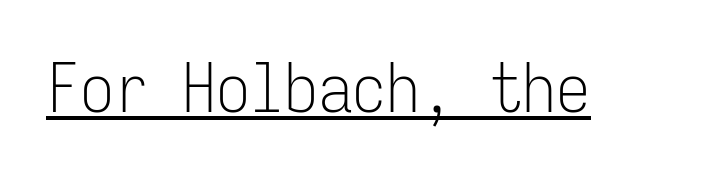
Weight class: somewhere from thin through regular. The specimen includes a rule beneath the text block's lines. Spacing verdict: monospaced, one width for all characters. Each letter's strokes conclude bluntly, with no projecting serifs. The passage shown has conventional tracking throughout. The typography opts for an upright posture over an oblique one.
